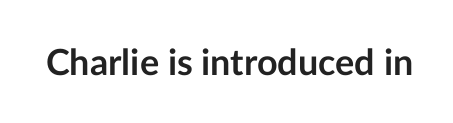
Q: Is the text bold? A: Yes.
Q: Is the text italic (slanted)? A: No, it is upright.
Q: Is the typeface a serif or a sans-serif typeface? A: Sans-serif.
Q: Is the text underlined? A: No.
Q: Is the spacing between letters normal or unusually wide? A: Normal.
Q: Width (condensed, normal, or wide)? A: Normal.
Q: Stroke contrast? A: Low.
Q: x-height? A: Medium.
Q: Monospaced? A: No.
